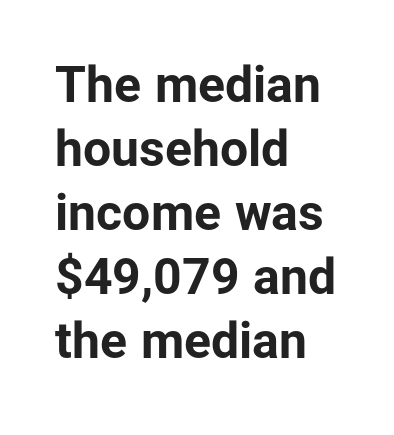
Q: Is the text bold? A: Yes.
Q: Is the text italic (slanted)? A: No, it is upright.
Q: Is the typeface a serif or a sans-serif typeface? A: Sans-serif.
Q: Is the text underlined? A: No.
Q: How is the paragraph aligned? A: Left-aligned.
Q: Is the spacing between letters normal or unusually wide? A: Normal.
Q: Is the spacing between lines tight, normal or loose? A: Normal.
Q: Width (condensed, normal, or wide)? A: Normal.
Q: Stroke contrast? A: Low.
Q: x-height? A: Medium.
Q: Monospaced? A: No.
